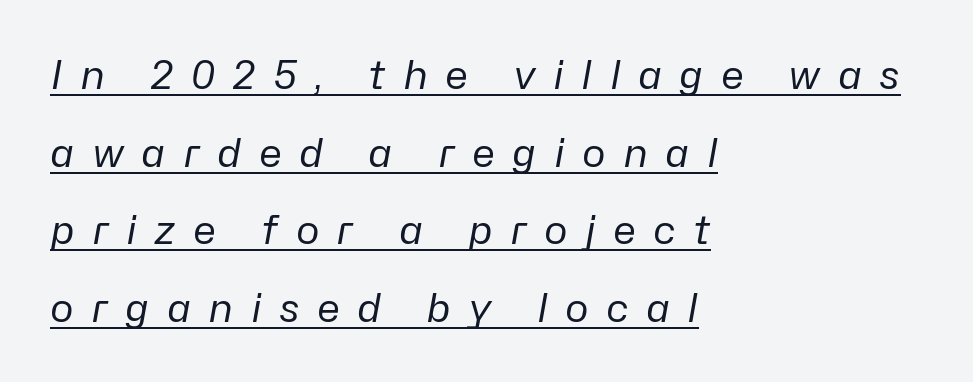
A typographer would call this underscored text. Think of a printed novel: that variable character pitch is what you see here. Substantial extra tracking has been applied to these lines. The letters look calm and open, with moderate or lighter stems.
